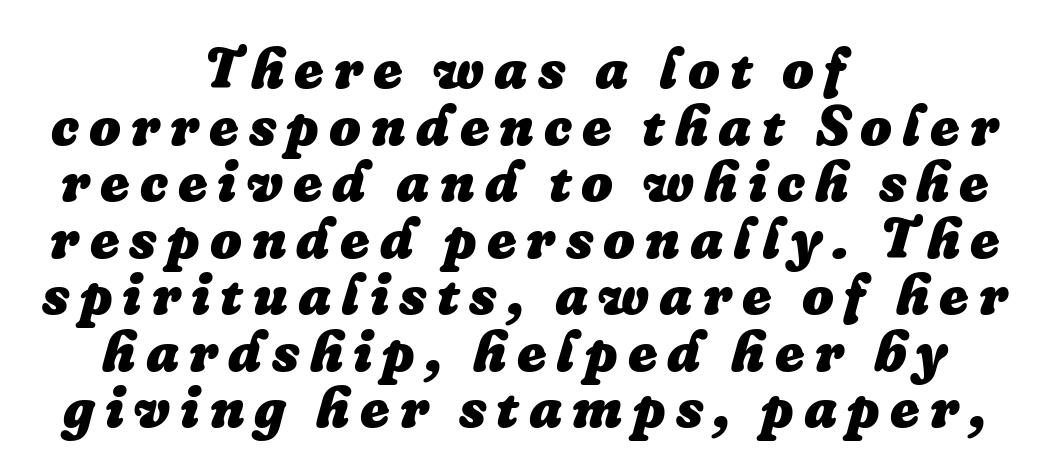
{"italic": "yes", "lean": "right", "slant_degrees": 16, "bold": "yes", "weight": "heavy", "width": "normal", "stroke_contrast": "low", "x_height": "medium", "monospaced": "no", "underline": "no", "align": "center", "line_spacing": "tight", "line_spacing_ratio": 1.01, "glyph_px": 56}
